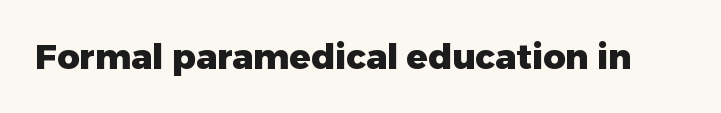
{"serif": "no", "italic": "no", "bold": "yes", "weight": "heavy", "width": "normal", "stroke_contrast": "low", "x_height": "medium", "monospaced": "no", "underline": "no", "letter_spacing": "normal", "letter_spacing_em": 0.0, "glyph_px": 35}
